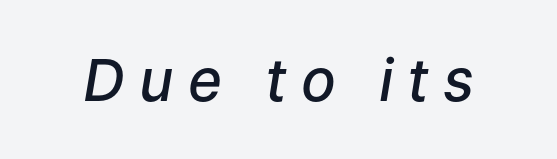
The image shows 58 px semibold type, italic (leaning right); set unusually wide letter spacing (+0.24 em), not underlined; low stroke contrast and a medium x-height.
